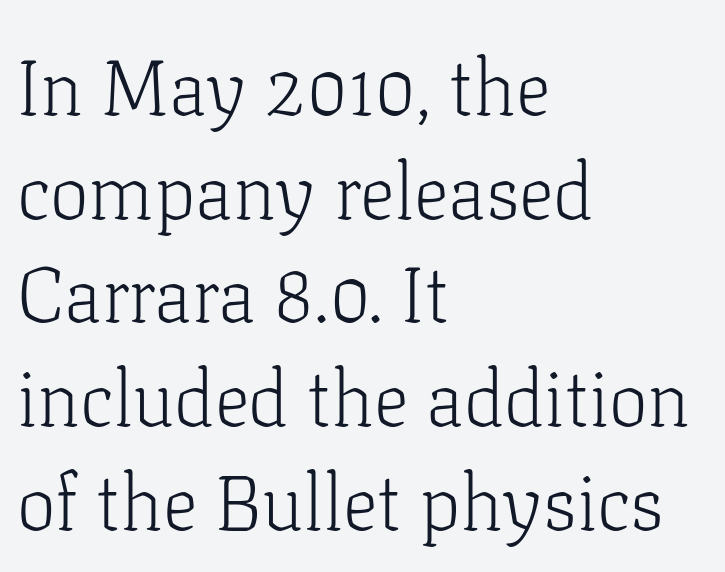
The image shows 78 px light serif type, upright; set left-aligned, normal line spacing (1.33x), normal letter spacing, not underlined; low stroke contrast and a medium x-height.
